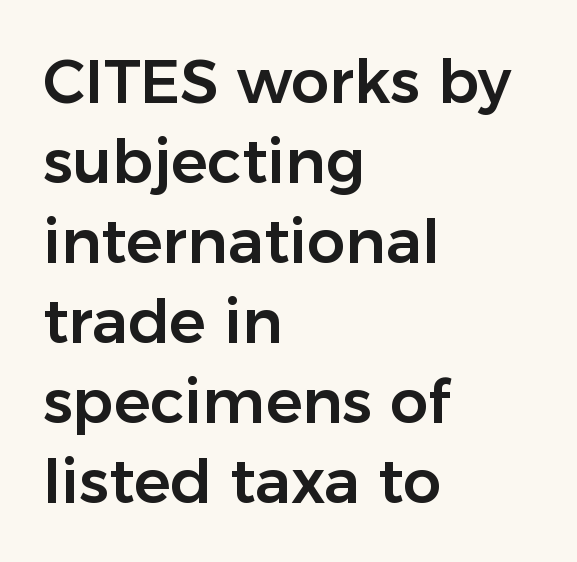
These lines are composed in type without serifs. Interline gaps are of average width in this sample. The lettering stays uniformly vertical, giving the passage a roman look. Horizontal alignment here is leftward, the default for most running prose. Here the designer chose a conventional face with non-uniform glyph widths.
